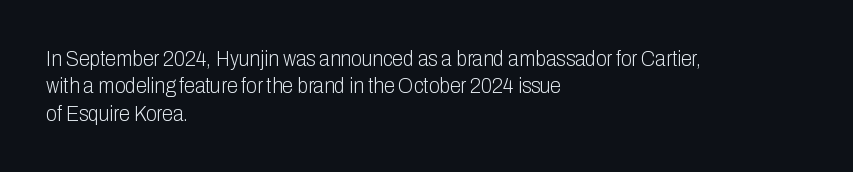
Q: Is the text bold? A: No.
Q: Is the text italic (slanted)? A: No, it is upright.
Q: Is the text underlined? A: No.
Q: How is the paragraph aligned? A: Left-aligned.
Q: Is the spacing between letters normal or unusually wide? A: Normal.
Q: Is the spacing between lines tight, normal or loose? A: Normal.
